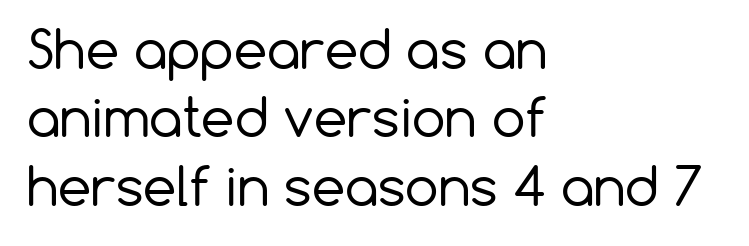
Unlike italic type, these characters show no tilt at all. Nope, no serifs anywhere on these letters. The space directly below the letters is spotless. Spacing verdict: proportional, widths tailored to each character.
